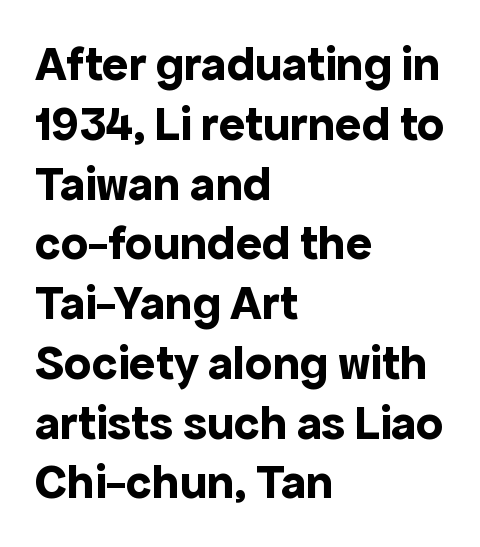
Q: Is the text bold? A: Yes.
Q: Is the text italic (slanted)? A: No, it is upright.
Q: Is the typeface a serif or a sans-serif typeface? A: Sans-serif.
Q: Is the text underlined? A: No.
Q: How is the paragraph aligned? A: Left-aligned.
Q: Is the spacing between letters normal or unusually wide? A: Normal.
Q: Width (condensed, normal, or wide)? A: Normal.
Q: x-height? A: Medium.
Q: Monospaced? A: No.
